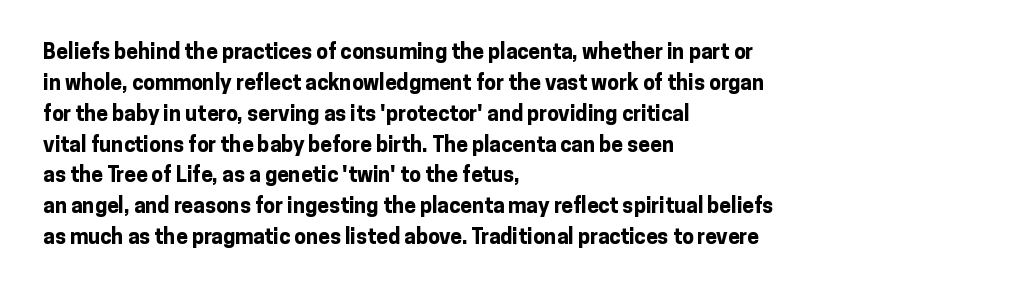
{"italic": "no", "bold": "yes", "underline": "no", "align": "left", "line_spacing": "normal", "line_spacing_ratio": 1.47, "letter_spacing": "normal", "letter_spacing_em": 0.0, "glyph_px": 21}
